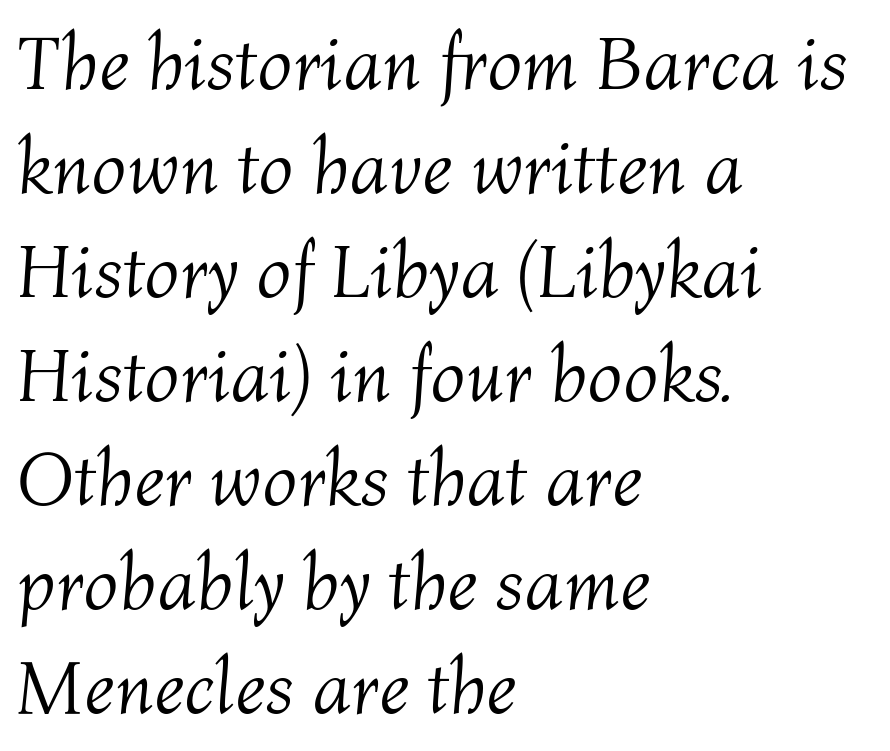
Q: Is the text bold? A: No.
Q: Is the text italic (slanted)? A: Yes, it leans right by about 4 degrees.
Q: Is the text underlined? A: No.
Q: How is the paragraph aligned? A: Left-aligned.
Q: Is the spacing between letters normal or unusually wide? A: Normal.
Q: Is the spacing between lines tight, normal or loose? A: Normal.
Q: Width (condensed, normal, or wide)? A: Normal.
Q: Stroke contrast? A: Medium.
Q: x-height? A: Medium.
Q: Monospaced? A: No.
